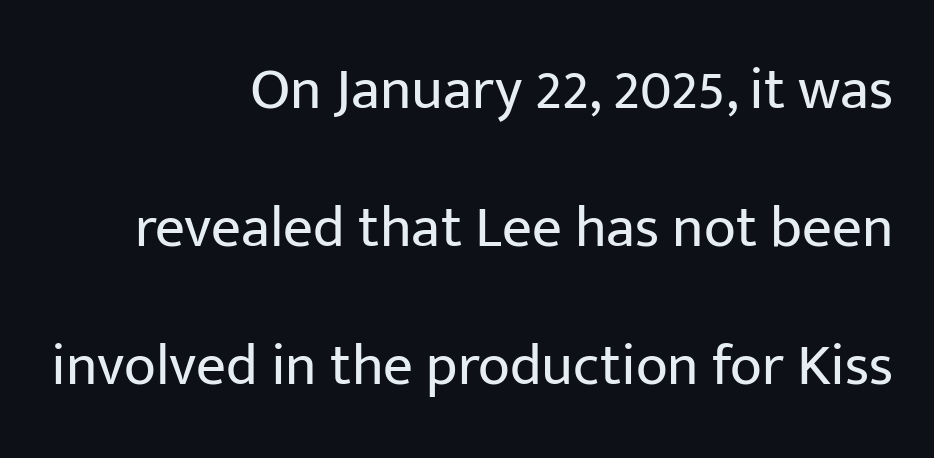
A flush-right, rag-left setting is used for this passage. Tracking value appears to be zero — textbook default spacing. Successive baselines arrive slowly, with a big drop between each. A roman cut, with each character standing at attention.
